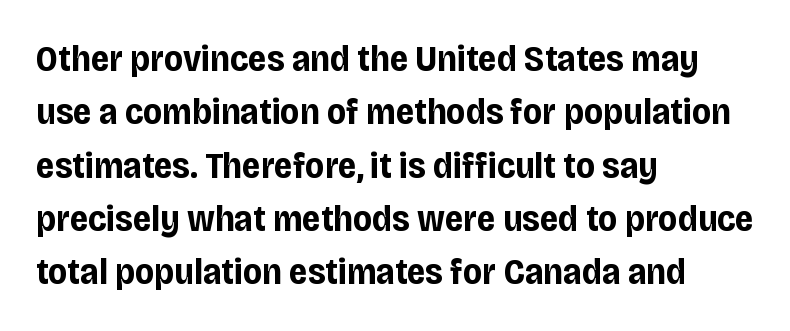
{"serif": "no", "italic": "no", "bold": "yes", "weight": "bold", "width": "condensed", "stroke_contrast": "low", "x_height": "large", "monospaced": "no", "underline": "no", "align": "left", "line_spacing": "normal", "line_spacing_ratio": 1.44, "letter_spacing": "normal", "letter_spacing_em": 0.0, "glyph_px": 37}
